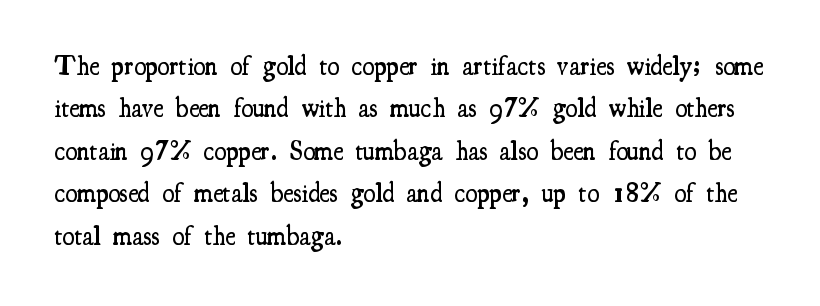
Q: Is the text bold? A: Semi-bold.
Q: Is the text italic (slanted)? A: No, it is upright.
Q: Is the text underlined? A: No.
Q: How is the paragraph aligned? A: Left-aligned.
Q: Is the spacing between letters normal or unusually wide? A: Normal.
Q: Is the spacing between lines tight, normal or loose? A: Normal.
